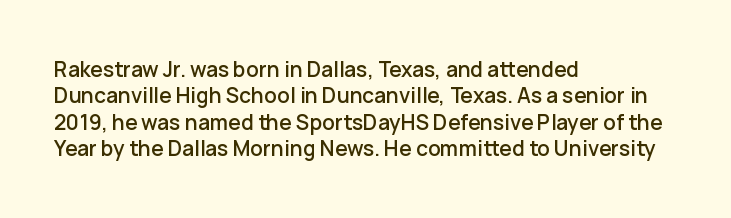
{"italic": "no", "underline": "no", "align": "left", "line_spacing": "normal", "line_spacing_ratio": 1.26, "letter_spacing": "normal", "letter_spacing_em": 0.0, "glyph_px": 21}
